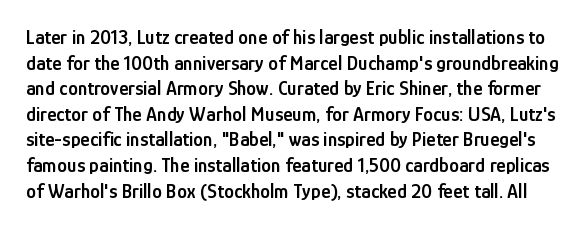
Q: Is the text bold? A: Semi-bold.
Q: Is the text italic (slanted)? A: No, it is upright.
Q: Is the text underlined? A: No.
Q: Is the spacing between letters normal or unusually wide? A: Normal.
Q: Is the spacing between lines tight, normal or loose? A: Normal.
